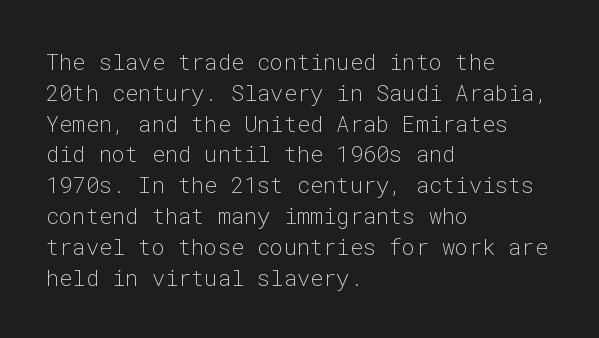
{"italic": "no", "bold": "no", "underline": "no", "align": "left", "line_spacing": "normal", "line_spacing_ratio": 1.4, "letter_spacing": "normal", "letter_spacing_em": 0.0, "glyph_px": 22}
